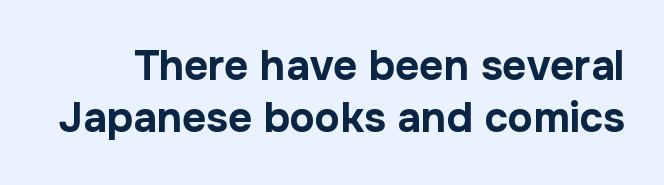
The letters carry no serifs — their stems end cleanly without finishing strokes. These lines sit exactly where default settings would place them. The face used here is proportionally spaced, like ordinary book or web type. Upright lettering throughout. The rendering keeps characters at their native spacing.
